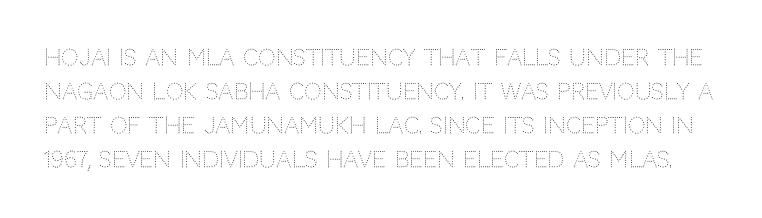
Q: Is the text bold? A: No.
Q: Is the text italic (slanted)? A: No, it is upright.
Q: Is the text underlined? A: No.
Q: Is the spacing between letters normal or unusually wide? A: Normal.
Q: Is the spacing between lines tight, normal or loose? A: Normal.
